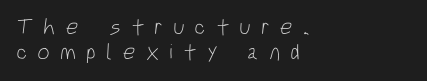
{"bold": "no", "underline": "no", "align": "left", "line_spacing": "tight", "line_spacing_ratio": 1.14, "letter_spacing": "wide", "letter_spacing_em": 0.47, "glyph_px": 22}
